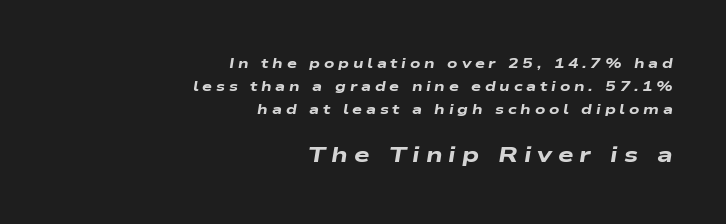
The image shows 22 px bold type, italic (leaning right); set right-aligned, normal line spacing (1.63x), unusually wide letter spacing (+0.27 em), not underlined; the second (bottom) block is 1.57x larger.
